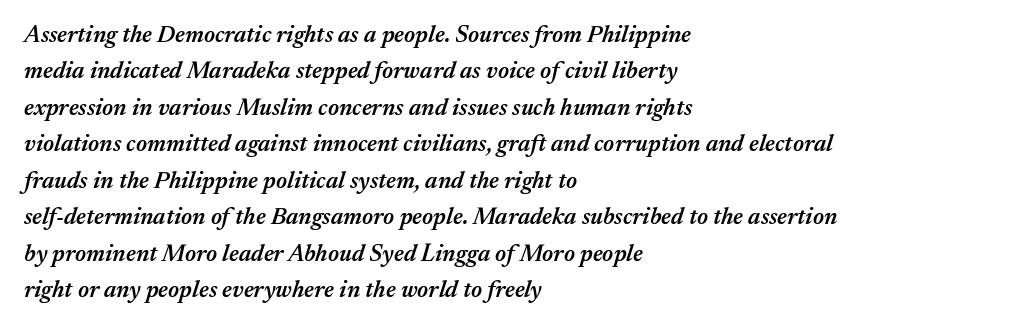
The rag falls on the right side of this text block. Is the type slanted? Yes — the strokes lean at a clear angle. The zone under the glyphs is completely vacant. The space between consecutive lines is moderate.
